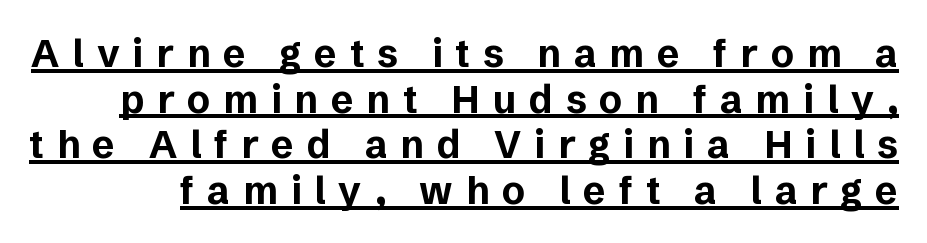
The image shows 38 px bold sans-serif type, upright; set line spacing 1.2x, unusually wide letter spacing (+0.34 em), underlined; low stroke contrast and a medium x-height.
